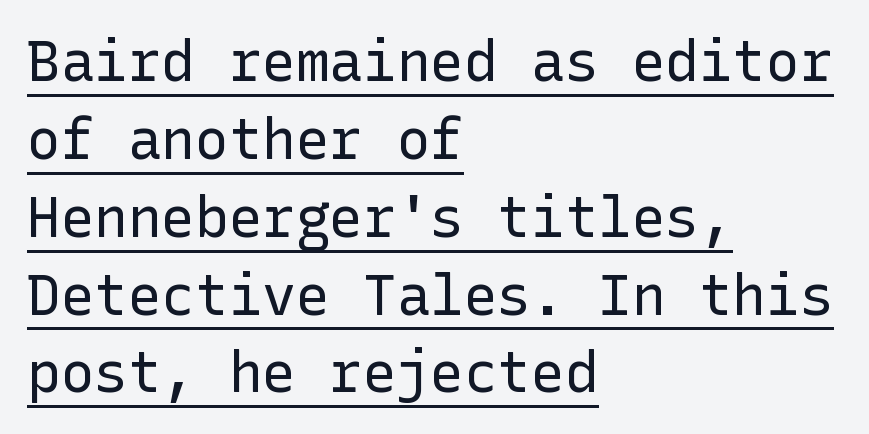
The lettering stays uniformly vertical, giving the passage a roman look. Evenly set lines give the paragraph a standard silhouette. Short note: letters normally spaced. What kind of face is this? One without serifs — a sans. Heft: none added — not bold. This rendering uses left alignment, leaving the right contour irregular.
